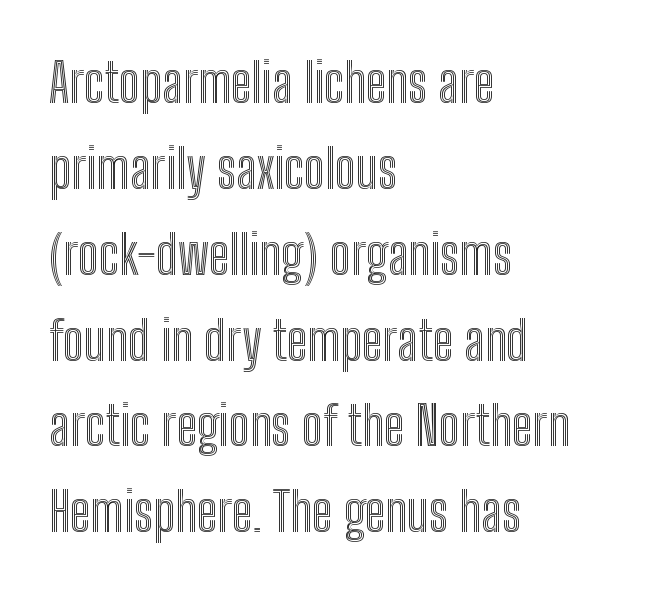
A classic flush-left, rag-right setting is used for this passage. Students, observe: this is what conventionally led text looks like. Descenders are the only things crossing below the line. The type sits square on the baseline with zero lean. Looks like regular typesetting: each glyph gets only the width it needs.
